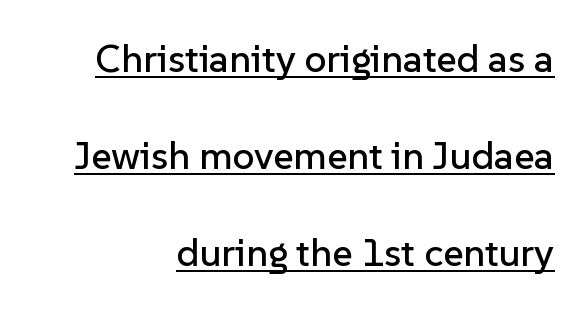
Q: Is the text italic (slanted)? A: No, it is upright.
Q: Is the typeface a serif or a sans-serif typeface? A: Sans-serif.
Q: Is the text underlined? A: Yes.
Q: How is the paragraph aligned? A: Right-aligned.
Q: Is the spacing between letters normal or unusually wide? A: Normal.
Q: Is the spacing between lines tight, normal or loose? A: Loose.
Q: Width (condensed, normal, or wide)? A: Normal.
Q: Stroke contrast? A: Low.
Q: x-height? A: Medium.
Q: Monospaced? A: No.
